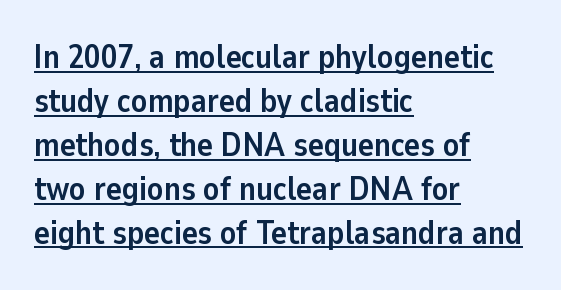
Q: Is the text bold? A: Yes.
Q: Is the text italic (slanted)? A: No, it is upright.
Q: Is the typeface a serif or a sans-serif typeface? A: Sans-serif.
Q: Is the text underlined? A: Yes.
Q: How is the paragraph aligned? A: Left-aligned.
Q: Is the spacing between letters normal or unusually wide? A: Normal.
Q: Is the spacing between lines tight, normal or loose? A: Normal.
Q: Width (condensed, normal, or wide)? A: Normal.
Q: Stroke contrast? A: Low.
Q: x-height? A: Medium.
Q: Monospaced? A: No.
